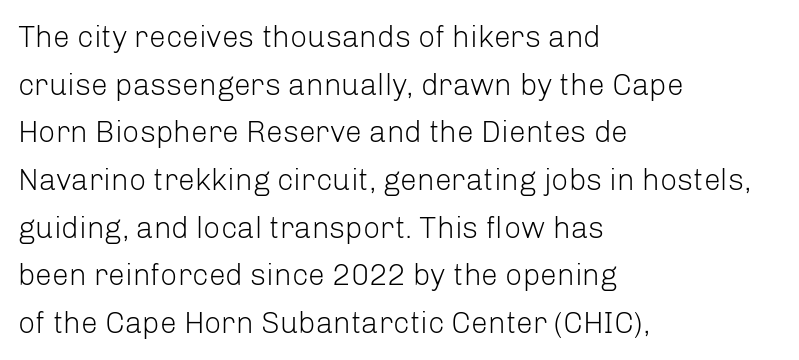
{"serif": "no", "italic": "no", "bold": "no", "weight": "light", "width": "normal", "stroke_contrast": "low", "x_height": "medium", "monospaced": "no", "underline": "no", "align": "left", "line_spacing": "normal", "line_spacing_ratio": 1.59, "letter_spacing": "normal", "letter_spacing_em": 0.0, "glyph_px": 30}
